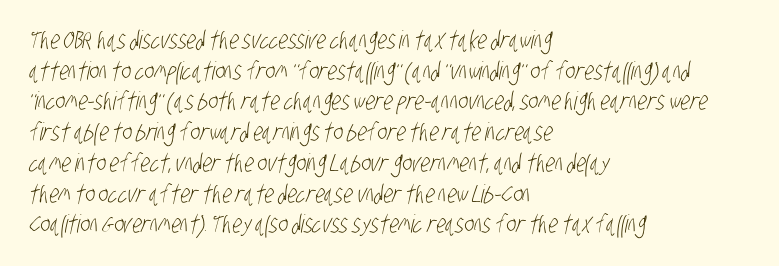
{"bold": "no", "underline": "no", "align": "left", "line_spacing_ratio": 1.23, "letter_spacing": "normal", "letter_spacing_em": 0.0, "glyph_px": 25}
